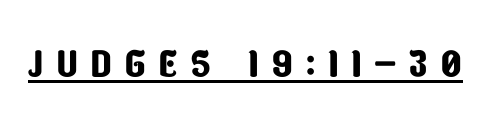
Look at the bottom of the vertical strokes: they stop flat, with no serifs. Between one letter and the next there's a generous, obvious gap. Here the designer chose a conventional face with non-uniform glyph widths. You can see a thin bar hugging the bottom of the glyphs.
